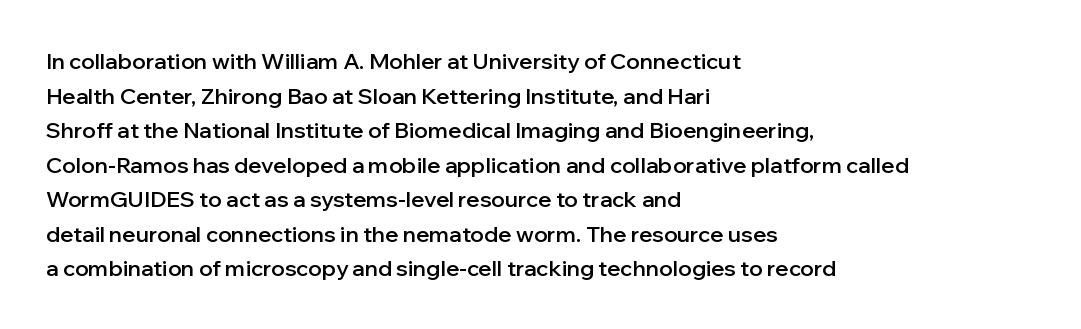
The image shows 22 px text type, upright; set left-aligned, normal line spacing (1.57x), normal letter spacing, not underlined.
